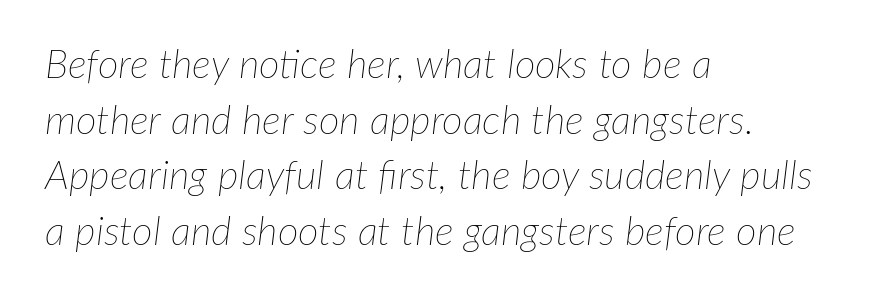
These lines keep a tight, regular rhythm from letter to letter. An italicized treatment has been applied to the whole sample. Ink coverage per letter is moderate at most. Leading: standard. A bare baseline throughout the passage.
